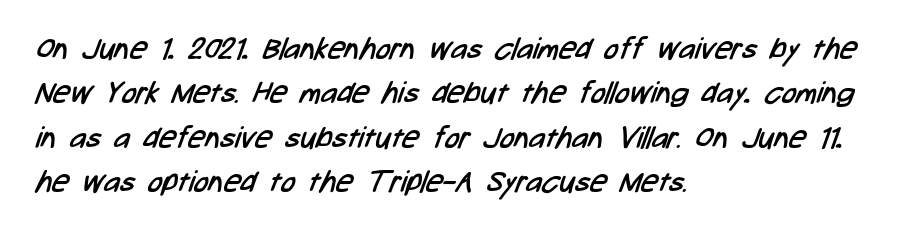
{"serif": "no", "bold": "no", "weight": "regular", "width": "condensed", "stroke_contrast": "low", "x_height": "medium", "monospaced": "no", "underline": "no", "align": "left", "line_spacing": "normal", "line_spacing_ratio": 1.48, "letter_spacing": "normal", "letter_spacing_em": 0.0, "glyph_px": 30}
